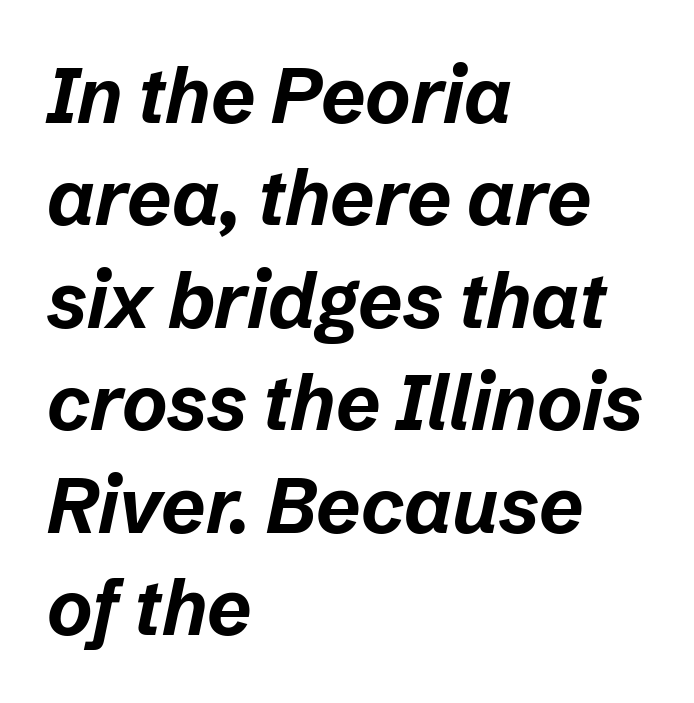
Q: Is the text bold? A: Yes.
Q: Is the text italic (slanted)? A: Yes, it leans right by about 12 degrees.
Q: Is the text underlined? A: No.
Q: How is the paragraph aligned? A: Left-aligned.
Q: Is the spacing between letters normal or unusually wide? A: Normal.
Q: Is the spacing between lines tight, normal or loose? A: Normal.
Q: Width (condensed, normal, or wide)? A: Normal.
Q: Stroke contrast? A: Low.
Q: x-height? A: Medium.
Q: Monospaced? A: No.
